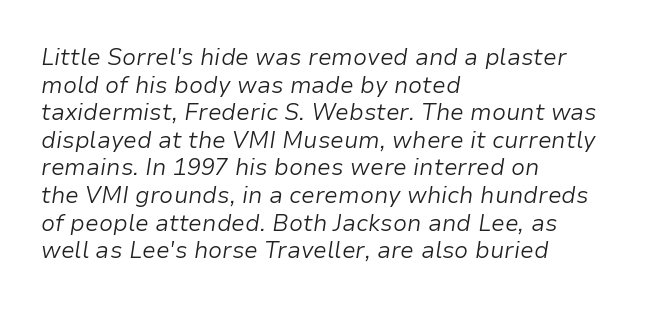
Line starts are locked; line ends wander. Look at the tracking — it's just the regular setting, nothing added. Heaviness? Minimal to ordinary, like unemphasized prose. Beneath every word, the page is bare. This sample uses an oblique cut, with every glyph tilted off the vertical.
